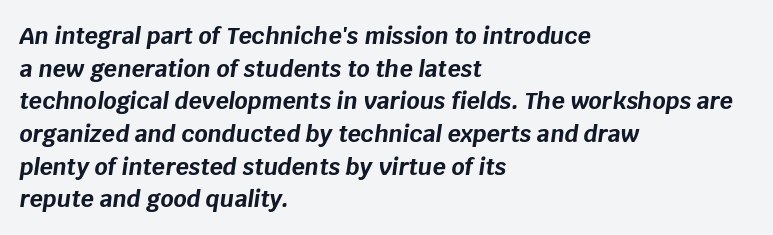
{"italic": "yes", "lean": "right", "slant_degrees": 8, "bold": "yes", "underline": "no", "align": "left", "line_spacing": "normal", "line_spacing_ratio": 1.42, "letter_spacing": "normal", "letter_spacing_em": 0.0, "glyph_px": 23}
